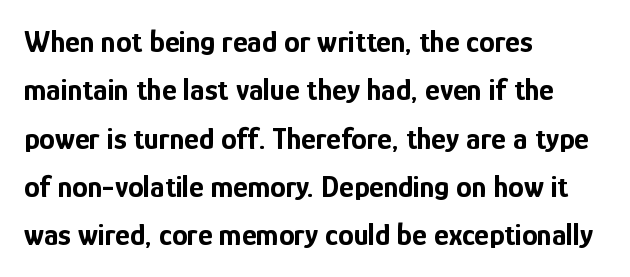
The image shows 31 px bold, condensed sans-serif type, upright; set left-aligned, normal line spacing (1.56x), normal letter spacing, not underlined; low stroke contrast and a medium x-height.
